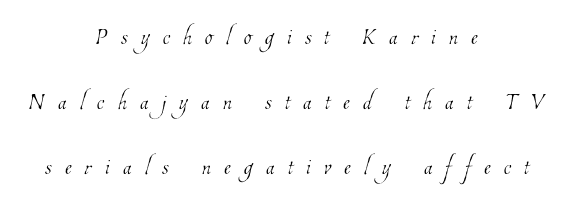
Stems and bowls with no extra thickness — not bold. Underline: absent. A student would call this center alignment; a typographer would say set centered. You could not count columns in this text — the font is proportionally spaced. Compared with typical paragraphs, the rows here are farther apart.
